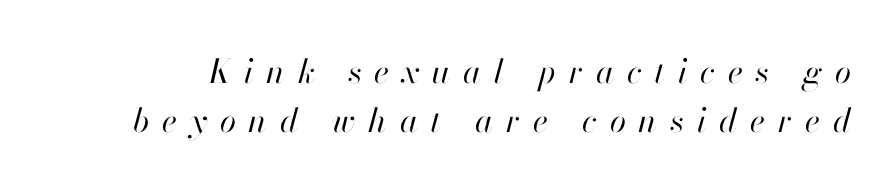
The specimen reads as italic at a glance. Vertically, the passage feels balanced, rows spaced as you'd expect. Spacing verdict: proportional, widths tailored to each character. Descenders hang freely into open space.
